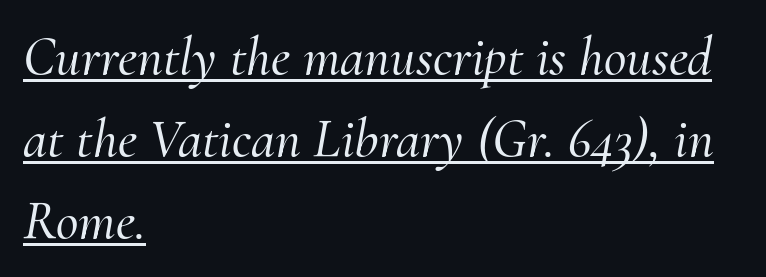
Q: Is the text italic (slanted)? A: Yes, it leans right by about 10 degrees.
Q: Is the typeface a serif or a sans-serif typeface? A: Serif.
Q: Is the text underlined? A: Yes.
Q: How is the paragraph aligned? A: Left-aligned.
Q: Is the spacing between letters normal or unusually wide? A: Normal.
Q: Is the spacing between lines tight, normal or loose? A: Normal.
Q: Width (condensed, normal, or wide)? A: Normal.
Q: Stroke contrast? A: Medium.
Q: x-height? A: Small.
Q: Monospaced? A: No.
